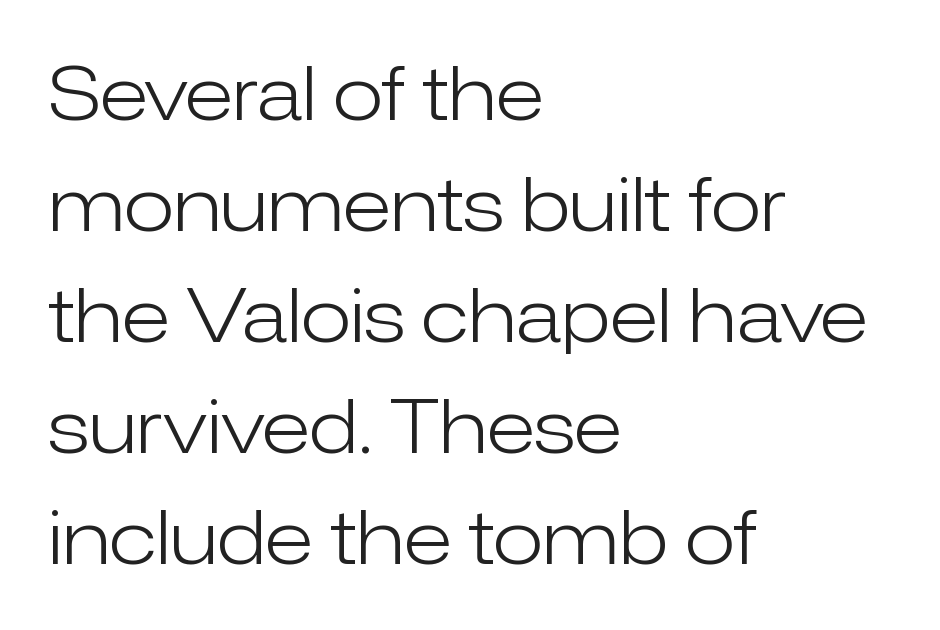
Italic? Not at all — the glyphs are vertical. Quick note: interline space is typical. Honestly, the letter spacing is just normal — you wouldn't notice it. These lines are rendered in a variable-pitch font. The glyphs are unaccompanied by any horizontal stroke below them. Horizontally, the lines are justified to the leading edge only.
